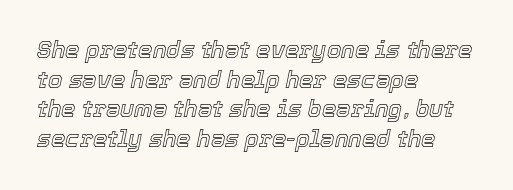
The image shows 23 px text type, italic (leaning right); set left-aligned, normal line spacing (1.29x), normal letter spacing, not underlined.
